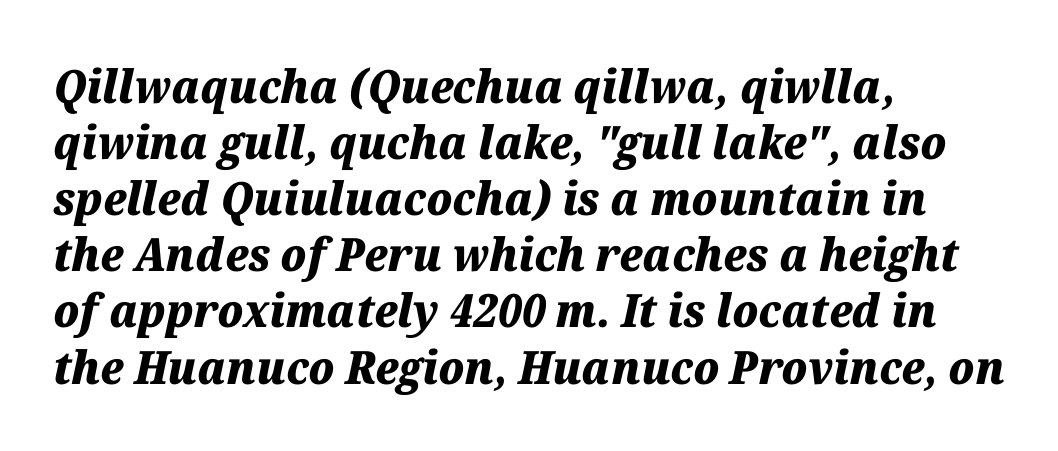
The image shows 46 px heavy type, italic (leaning right); set left-aligned, line spacing 1.22x, normal letter spacing, not underlined; medium stroke contrast and a medium x-height.
